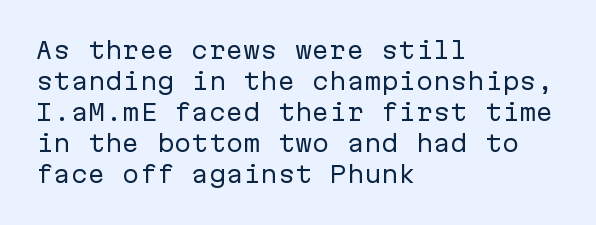
Q: Is the text bold? A: No.
Q: Is the text italic (slanted)? A: No, it is upright.
Q: Is the text underlined? A: No.
Q: How is the paragraph aligned? A: Left-aligned.
Q: Is the spacing between letters normal or unusually wide? A: Normal.
Q: Is the spacing between lines tight, normal or loose? A: Normal.
